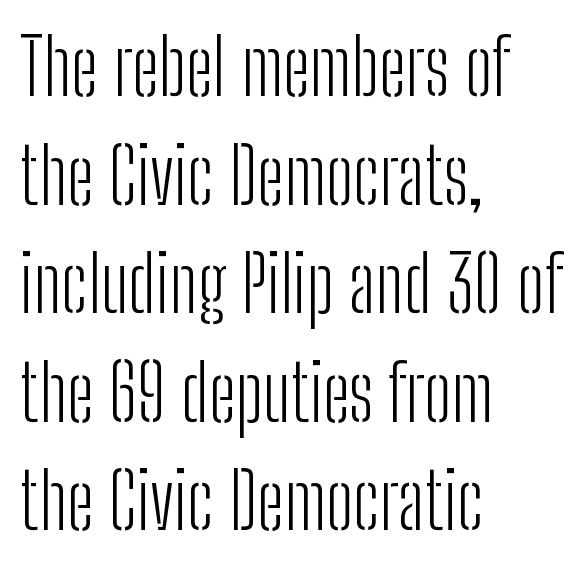
The image shows 77 px light, condensed sans-serif type, upright; set left-aligned, normal line spacing (1.41x), normal letter spacing, not underlined; low stroke contrast and a medium x-height.
